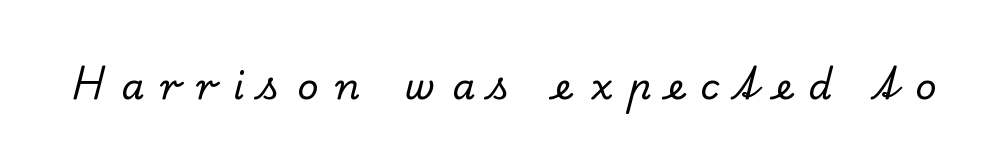
The image shows 37 px serif type; set unusually wide letter spacing (+0.44 em), not underlined; low stroke contrast and a small x-height.
